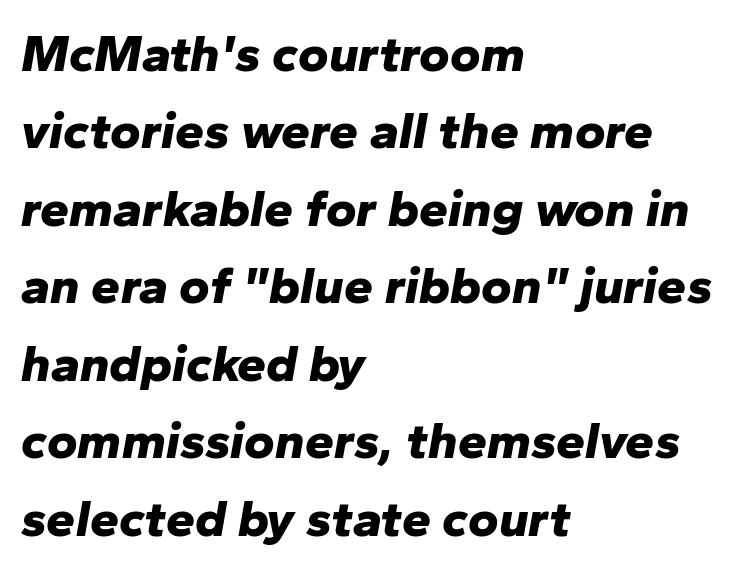
The typography opts for an oblique posture over an upright one. The tracking reads as untouched default to a designer's eye. Set as a true bold cut, around the 700 mark. The block of text has a typical density, with ordinary space between rows. The foot of each line stays bare and open. Every row of glyphs begins at an identical x-position on the left.
